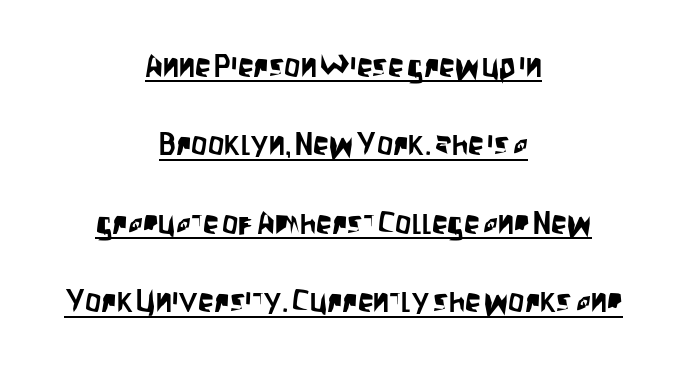
{"serif": "no", "italic": "no", "width": "condensed", "stroke_contrast": "low", "x_height": "large", "monospaced": "no", "underline": "yes", "align": "center", "line_spacing": "loose", "line_spacing_ratio": 2.45, "letter_spacing": "normal", "letter_spacing_em": 0.0, "glyph_px": 32}
